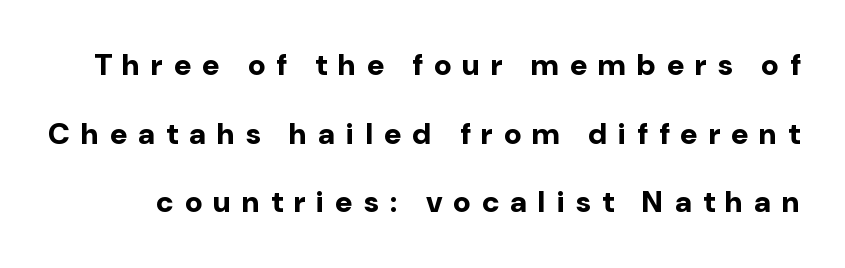
{"serif": "no", "italic": "no", "bold": "yes", "weight": "bold", "width": "normal", "stroke_contrast": "low", "x_height": "medium", "monospaced": "no", "underline": "no", "line_spacing": "loose", "line_spacing_ratio": 2.29, "letter_spacing": "wide", "letter_spacing_em": 0.37, "glyph_px": 30}
